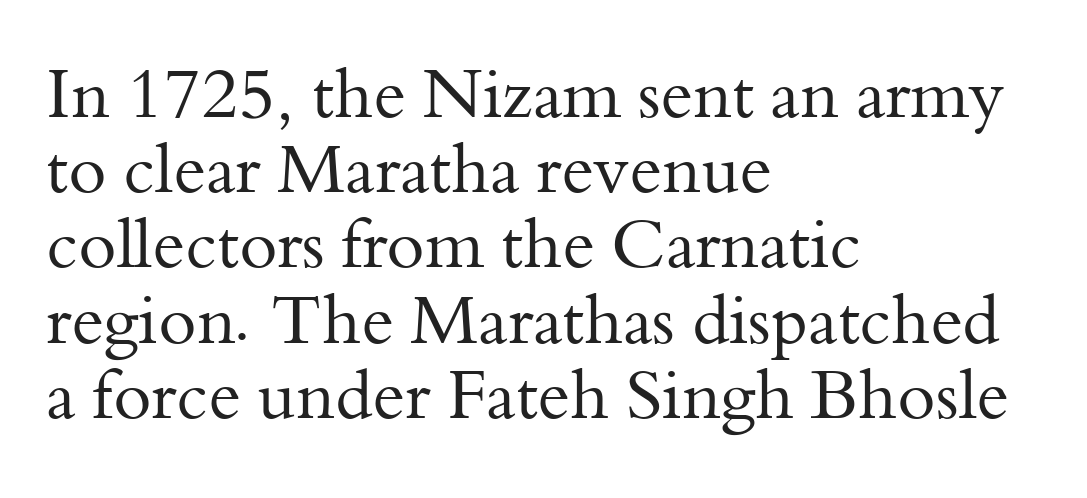
Q: Is the text bold? A: No.
Q: Is the text italic (slanted)? A: No, it is upright.
Q: Is the typeface a serif or a sans-serif typeface? A: Serif.
Q: Is the text underlined? A: No.
Q: How is the paragraph aligned? A: Left-aligned.
Q: Is the spacing between letters normal or unusually wide? A: Normal.
Q: Is the spacing between lines tight, normal or loose? A: Tight.
Q: Width (condensed, normal, or wide)? A: Normal.
Q: Stroke contrast? A: Medium.
Q: x-height? A: Small.
Q: Monospaced? A: No.
